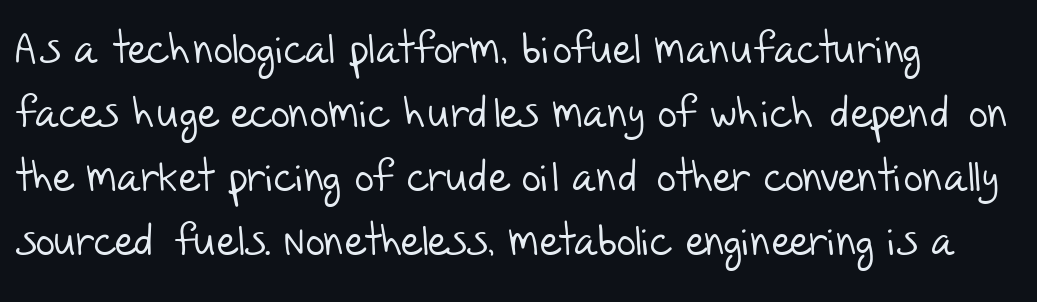
The image shows 42 px light sans-serif type; set normal line spacing (1.52x), normal letter spacing, not underlined; low stroke contrast and a large x-height.
